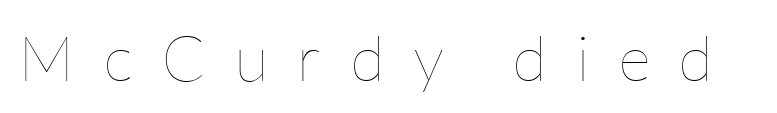
Q: Is the text bold? A: No.
Q: Is the text italic (slanted)? A: No, it is upright.
Q: Is the text underlined? A: No.
Q: Is the spacing between letters normal or unusually wide? A: Unusually wide.
Q: Width (condensed, normal, or wide)? A: Normal.
Q: Stroke contrast? A: Low.
Q: x-height? A: Medium.
Q: Monospaced? A: No.
